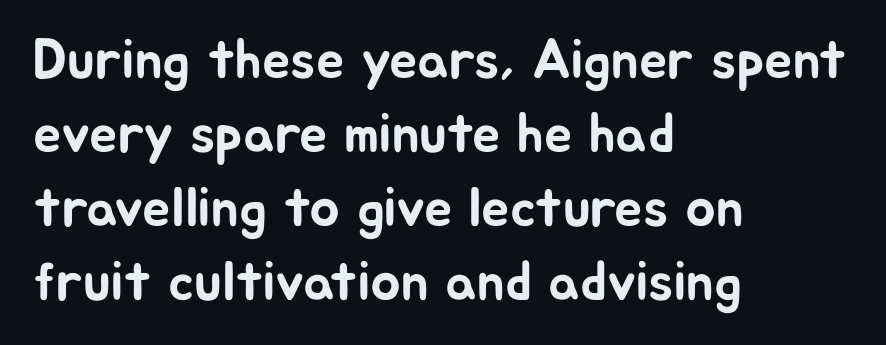
Q: Is the text italic (slanted)? A: No, it is upright.
Q: Is the typeface a serif or a sans-serif typeface? A: Sans-serif.
Q: Is the text underlined? A: No.
Q: How is the paragraph aligned? A: Left-aligned.
Q: Is the spacing between letters normal or unusually wide? A: Normal.
Q: Is the spacing between lines tight, normal or loose? A: Normal.
Q: Width (condensed, normal, or wide)? A: Normal.
Q: Stroke contrast? A: Low.
Q: x-height? A: Medium.
Q: Monospaced? A: No.
